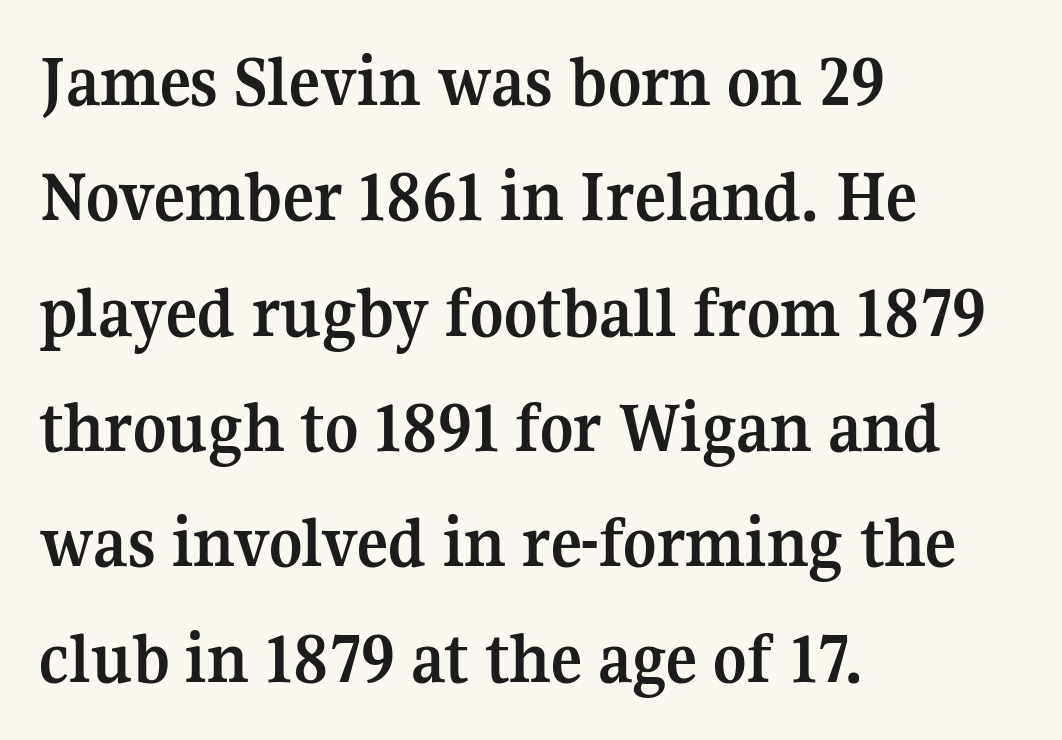
To sum up the face: it has serifs. Each word holds together tightly as a unit, with standard inter-letter gaps. A student would call this left alignment; a typographer would say flush left, rag right. Descenders hang freely into open space. The specimen reads as upright at a glance.
